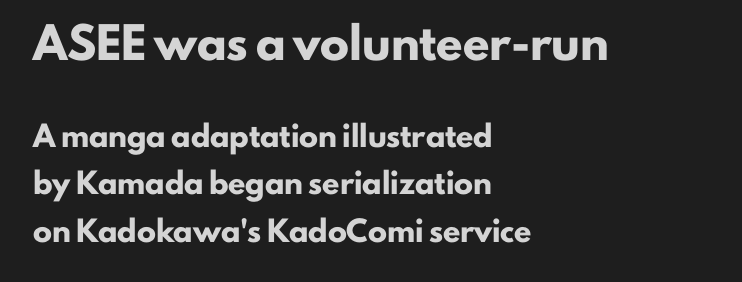
Q: Is the text bold? A: Yes.
Q: Is the text italic (slanted)? A: No, it is upright.
Q: Is the typeface a serif or a sans-serif typeface? A: Sans-serif.
Q: Is the text underlined? A: No.
Q: How is the paragraph aligned? A: Left-aligned.
Q: Is the spacing between letters normal or unusually wide? A: Normal.
Q: Is the spacing between lines tight, normal or loose? A: Loose.
Q: Which block of text is set in a larger size, the first (top) or the second (bottom)? A: The first (top) one.
Q: Width (condensed, normal, or wide)? A: Normal.
Q: Stroke contrast? A: Low.
Q: x-height? A: Small.
Q: Monospaced? A: No.
